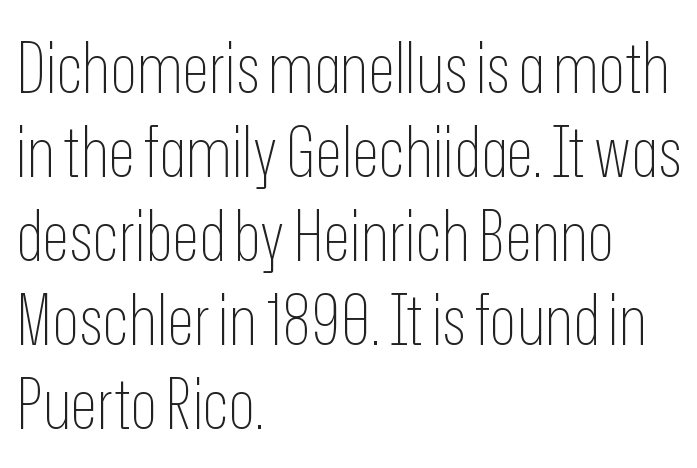
The image shows 70 px thin, condensed sans-serif type, upright; set left-aligned, line spacing 1.2x, normal letter spacing, not underlined; low stroke contrast and a medium x-height.
